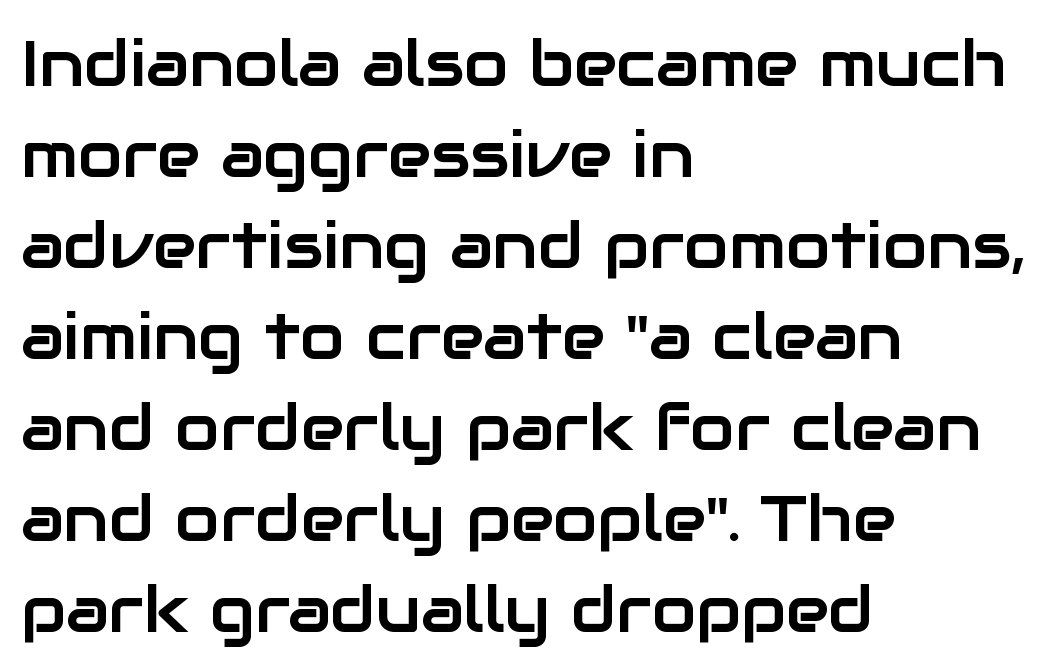
The image shows 65 px sans-serif type, upright; set left-aligned, normal line spacing (1.4x), normal letter spacing, not underlined; low stroke contrast and a medium x-height.
